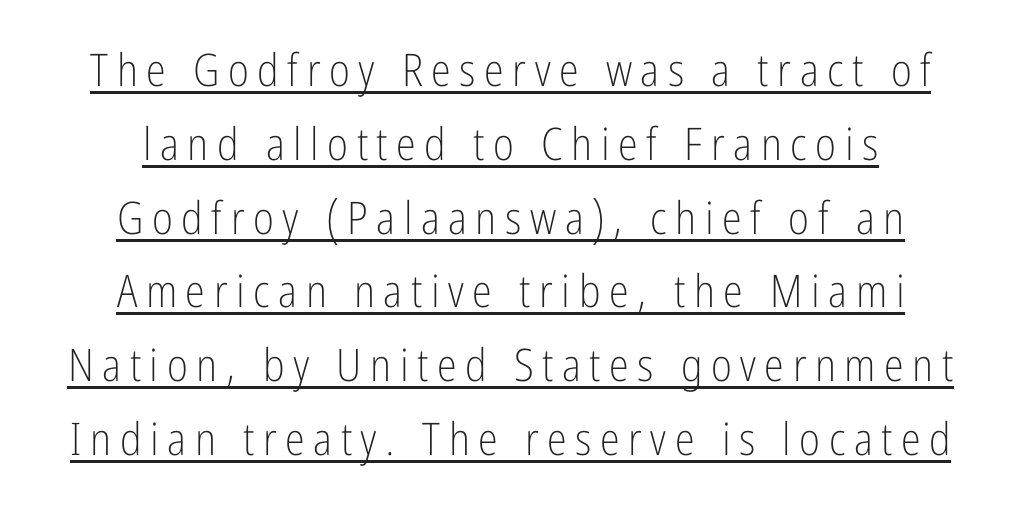
The rendering uses the underline text-decoration. The rendering uses natural spacing where letterforms have individual widths. No letter is thick-stroked: the sample isn't bold. The letters stand straight up with perfectly vertical stems. A student would call this center alignment; a typographer would say set centered.
